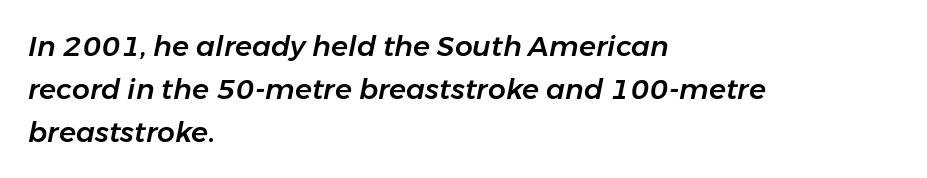
The rendering applies a slant to the glyphs. The strip under each line holds only bare page. Notice how descenders clear the ascenders below comfortably — that's standard leading. Spacing verdict: proportional, widths tailored to each character.
